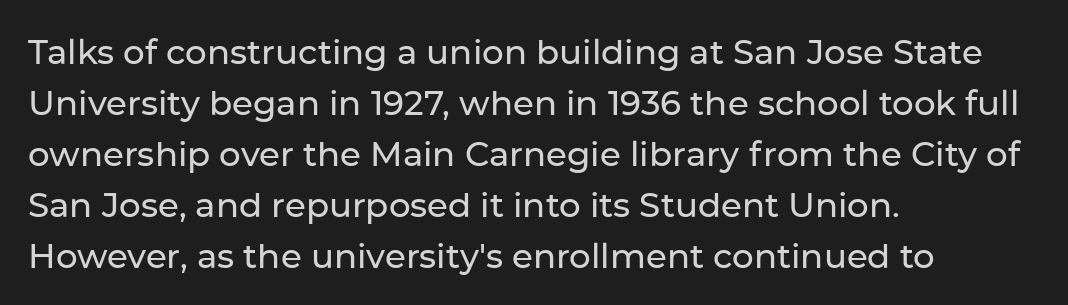
{"serif": "no", "italic": "no", "width": "normal", "stroke_contrast": "low", "x_height": "medium", "monospaced": "no", "underline": "no", "align": "left", "line_spacing": "normal", "line_spacing_ratio": 1.5, "letter_spacing": "normal", "letter_spacing_em": 0.0, "glyph_px": 34}
